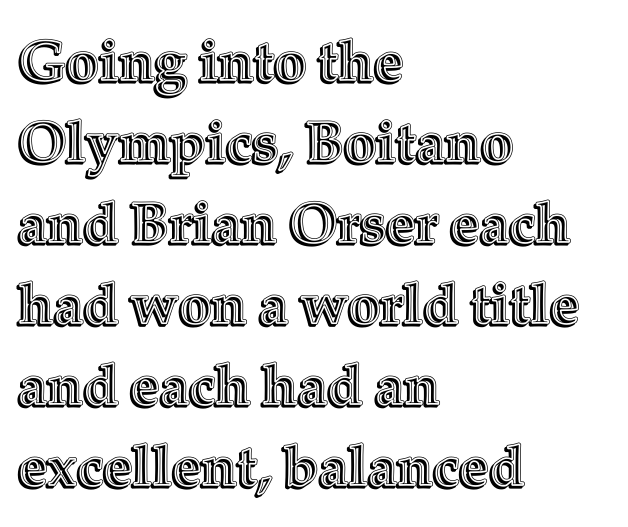
The image shows 57 px text type, upright; set left-aligned, normal line spacing (1.42x), normal letter spacing, not underlined; a medium x-height.
